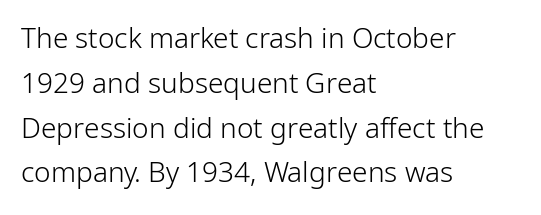
Q: Is the text bold? A: No.
Q: Is the text italic (slanted)? A: No, it is upright.
Q: Is the typeface a serif or a sans-serif typeface? A: Sans-serif.
Q: Is the text underlined? A: No.
Q: How is the paragraph aligned? A: Left-aligned.
Q: Is the spacing between letters normal or unusually wide? A: Normal.
Q: Is the spacing between lines tight, normal or loose? A: Normal.
Q: Width (condensed, normal, or wide)? A: Normal.
Q: Stroke contrast? A: Low.
Q: x-height? A: Medium.
Q: Monospaced? A: No.
